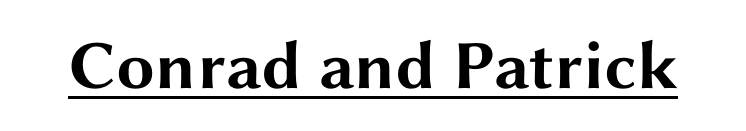
You could call the tracking neutral — neither tight nor loose. Is this a fixed-width face? No — the glyphs have proportional, varying widths. The specimen includes a rule beneath the text block's lines. Does the lettering tilt? It doesn't — this is upright. These lines are composed in type without serifs. The characters look thick and weighty, a clear bold.
